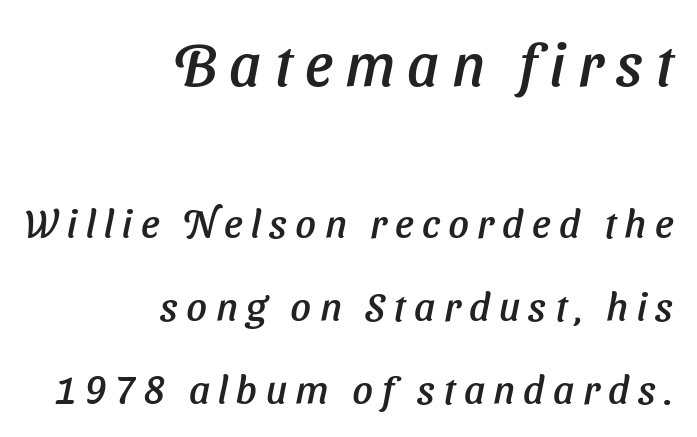
Note the varied advance widths — an 'i' is clearly narrower than an 'm'. In terms of letterspacing, this is a distinctly airy, spread setting. Unmarked baselines from the first word to the last. Visually the block forms a straight wall on the right and a jagged coastline on the left.
